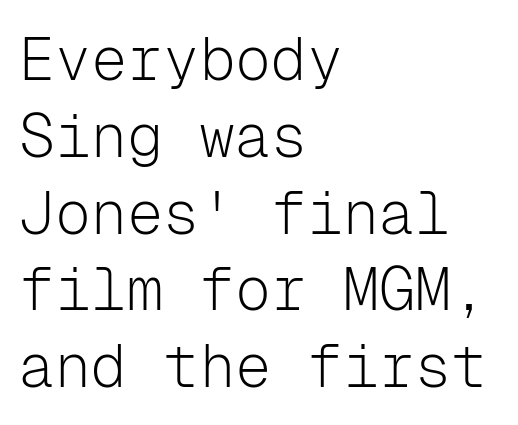
{"serif": "no", "italic": "no", "bold": "no", "weight": "light", "width": "normal", "stroke_contrast": "low", "x_height": "medium", "monospaced": "yes", "underline": "no", "align": "left", "line_spacing": "normal", "line_spacing_ratio": 1.28, "letter_spacing": "normal", "letter_spacing_em": 0.0, "glyph_px": 60}
